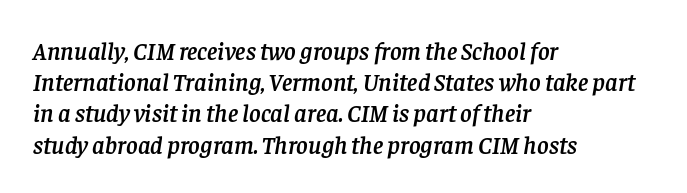
The image shows 25 px text type, italic (leaning right); set left-aligned, normal line spacing (1.25x), normal letter spacing, not underlined.
